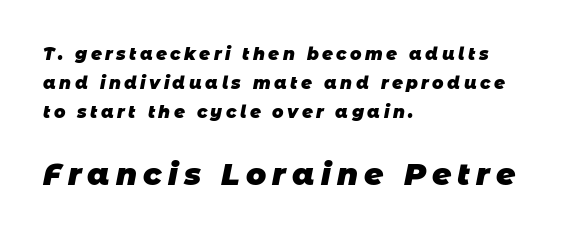
{"serif": "no", "bold": "yes", "weight": "heavy", "width": "normal", "stroke_contrast": "low", "x_height": "large", "monospaced": "no", "underline": "no", "align": "left", "line_spacing_ratio": 1.72, "letter_spacing": "wide", "letter_spacing_em": 0.2, "larger_block": "second", "size_ratio": 1.76, "glyph_px": 30}
